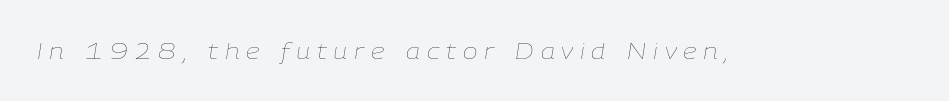
Counters stay open thanks to moderate or lighter strokes. Characters are canted at an angle relative to the baseline's perpendicular. The letterforms stand isolated, each surrounded by extra space. A bare baseline throughout the passage.
